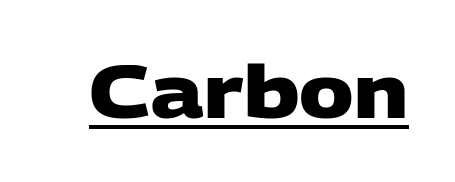
Q: Is the text bold? A: Yes.
Q: Is the typeface a serif or a sans-serif typeface? A: Sans-serif.
Q: Is the text underlined? A: Yes.
Q: Is the spacing between letters normal or unusually wide? A: Normal.
Q: Width (condensed, normal, or wide)? A: Wide.
Q: Stroke contrast? A: Low.
Q: x-height? A: Large.
Q: Monospaced? A: No.
